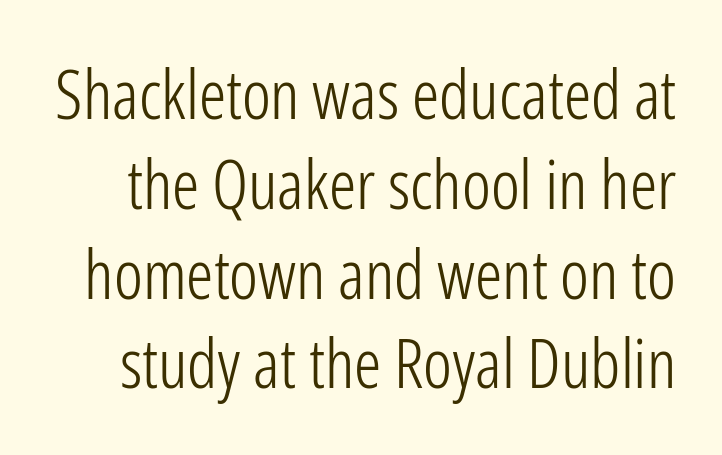
{"serif": "no", "italic": "no", "bold": "no", "weight": "light", "width": "condensed", "stroke_contrast": "low", "x_height": "medium", "monospaced": "no", "underline": "no", "line_spacing": "normal", "line_spacing_ratio": 1.32, "letter_spacing": "normal", "letter_spacing_em": 0.0, "glyph_px": 68}
